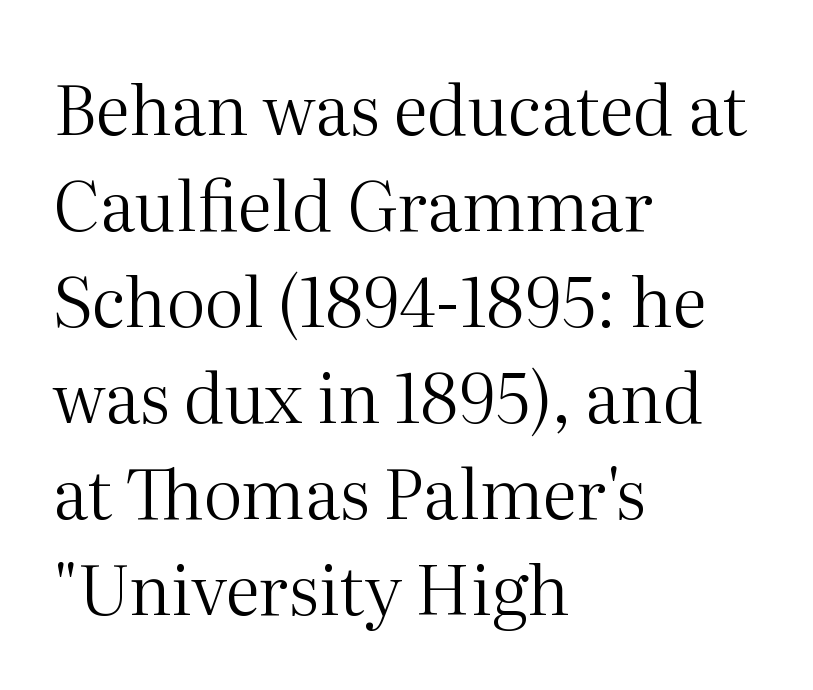
Q: Is the text bold? A: No.
Q: Is the text italic (slanted)? A: No, it is upright.
Q: Is the typeface a serif or a sans-serif typeface? A: Serif.
Q: Is the text underlined? A: No.
Q: How is the paragraph aligned? A: Left-aligned.
Q: Is the spacing between letters normal or unusually wide? A: Normal.
Q: Is the spacing between lines tight, normal or loose? A: Normal.
Q: Width (condensed, normal, or wide)? A: Normal.
Q: Stroke contrast? A: Medium.
Q: x-height? A: Medium.
Q: Monospaced? A: No.
